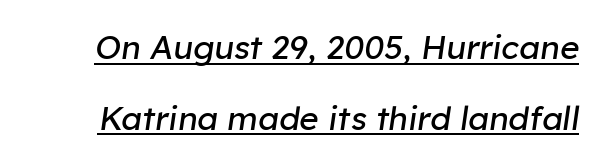
Q: Is the text bold? A: No.
Q: Is the text italic (slanted)? A: Yes, it leans right by about 8 degrees.
Q: Is the text underlined? A: Yes.
Q: Is the spacing between letters normal or unusually wide? A: Normal.
Q: Is the spacing between lines tight, normal or loose? A: Loose.
Q: Width (condensed, normal, or wide)? A: Normal.
Q: Stroke contrast? A: Low.
Q: x-height? A: Medium.
Q: Monospaced? A: No.
